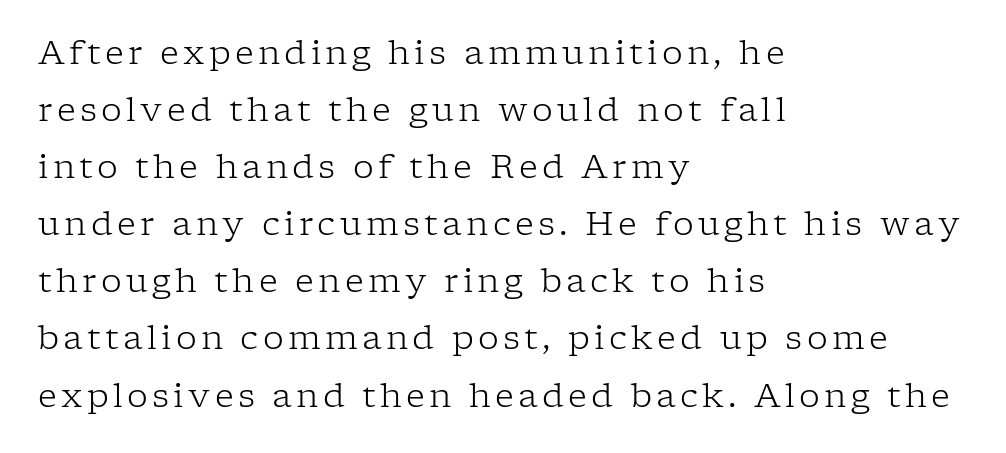
The image shows 33 px light serif type, upright; set left-aligned, line spacing 1.73x, not underlined; low stroke contrast and a medium x-height.
